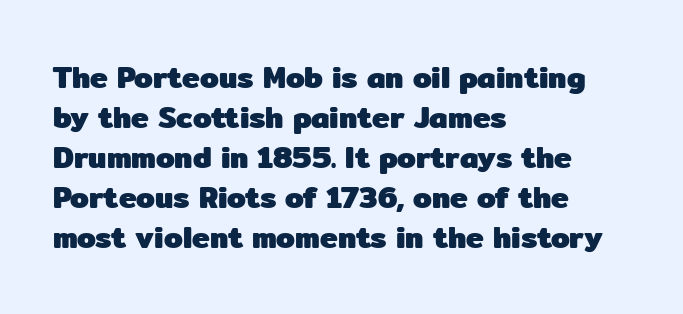
The image shows 30 px heavy sans-serif type, upright; set left-aligned, normal line spacing (1.33x), normal letter spacing, not underlined; low stroke contrast and a medium x-height.
